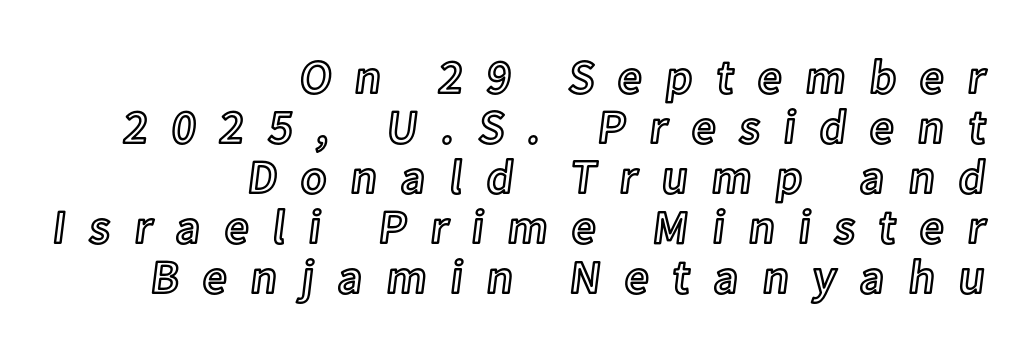
The passage shown has open, widely tracked lettering throughout. You could not count columns in this text — the font is proportionally spaced. The rag falls on the left side of this text block. Bare-footed words on every line. This block would grow much taller if given ordinary leading; it's compressed now.
